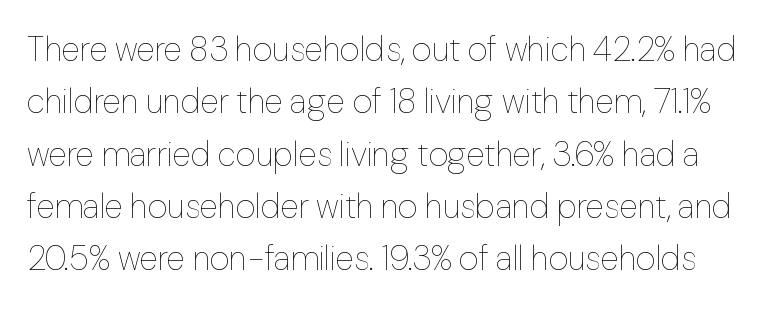
{"italic": "no", "bold": "no", "weight": "thin", "width": "normal", "stroke_contrast": "low", "x_height": "medium", "monospaced": "no", "underline": "no", "line_spacing": "normal", "line_spacing_ratio": 1.54, "letter_spacing": "normal", "letter_spacing_em": 0.0, "glyph_px": 34}
